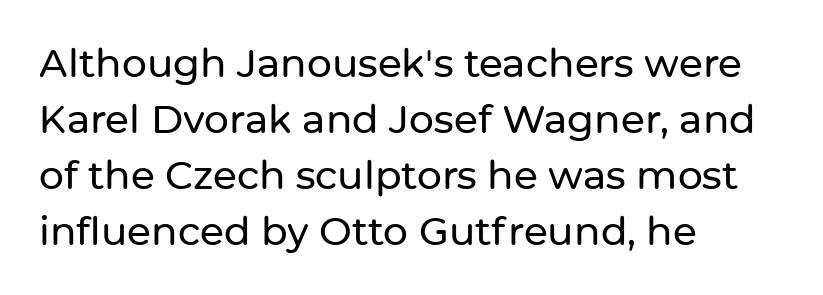
{"serif": "no", "italic": "no", "width": "normal", "stroke_contrast": "low", "x_height": "medium", "monospaced": "no", "underline": "no", "align": "left", "line_spacing": "normal", "line_spacing_ratio": 1.44, "letter_spacing": "normal", "letter_spacing_em": 0.0, "glyph_px": 39}
